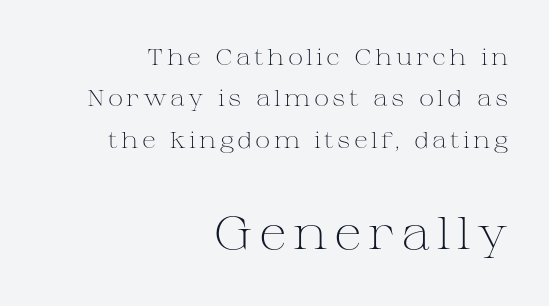
The image shows 46 px light, wide serif type, upright; set right-aligned, line spacing 1.8x, not underlined; the second (bottom) block is 2.0x larger; medium stroke contrast and a medium x-height.
